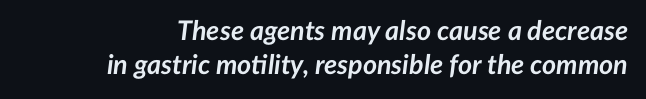
Q: Is the text bold? A: Yes.
Q: Is the text italic (slanted)? A: Yes, it leans right by about 7 degrees.
Q: Is the text underlined? A: No.
Q: Is the spacing between letters normal or unusually wide? A: Normal.
Q: Is the spacing between lines tight, normal or loose? A: Normal.
